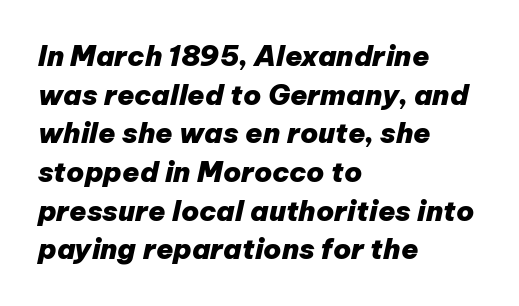
{"italic": "yes", "lean": "right", "slant_degrees": 12, "bold": "yes", "weight": "heavy", "width": "normal", "stroke_contrast": "low", "x_height": "medium", "monospaced": "no", "underline": "no", "align": "left", "line_spacing": "normal", "line_spacing_ratio": 1.38, "letter_spacing": "normal", "letter_spacing_em": 0.0, "glyph_px": 28}
